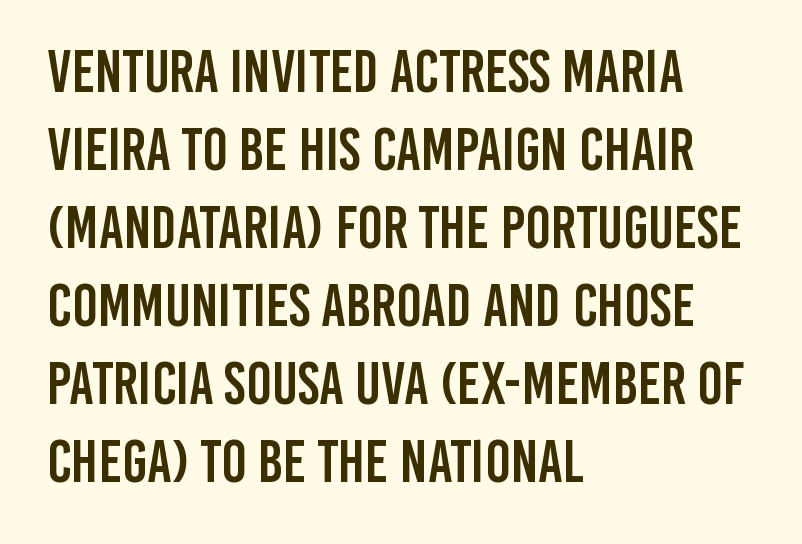
Q: Is the text italic (slanted)? A: No, it is upright.
Q: Is the typeface a serif or a sans-serif typeface? A: Sans-serif.
Q: Is the text underlined? A: No.
Q: How is the paragraph aligned? A: Left-aligned.
Q: Is the spacing between letters normal or unusually wide? A: Normal.
Q: Is the spacing between lines tight, normal or loose? A: Normal.
Q: Width (condensed, normal, or wide)? A: Condensed.
Q: Stroke contrast? A: Low.
Q: x-height? A: Large.
Q: Monospaced? A: No.
